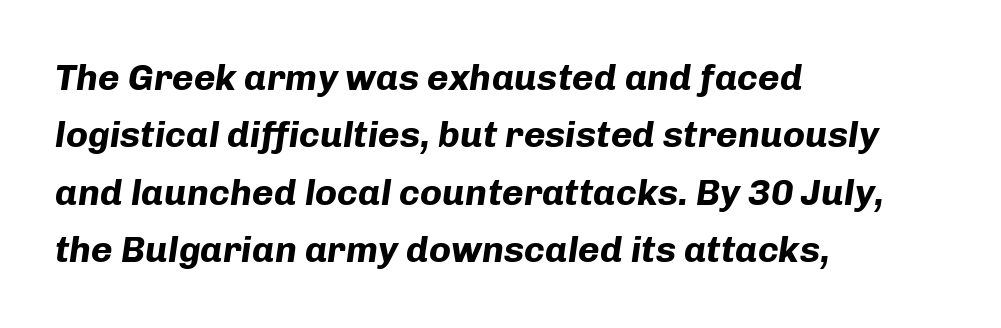
{"italic": "yes", "lean": "right", "slant_degrees": 8, "bold": "yes", "weight": "bold", "width": "normal", "stroke_contrast": "low", "x_height": "medium", "monospaced": "no", "underline": "no", "align": "left", "line_spacing": "normal", "line_spacing_ratio": 1.55, "letter_spacing": "normal", "letter_spacing_em": 0.0, "glyph_px": 37}
